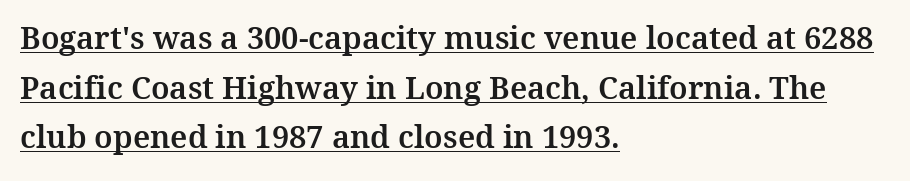
Q: Is the text italic (slanted)? A: No, it is upright.
Q: Is the typeface a serif or a sans-serif typeface? A: Serif.
Q: Is the text underlined? A: Yes.
Q: How is the paragraph aligned? A: Left-aligned.
Q: Is the spacing between letters normal or unusually wide? A: Normal.
Q: Is the spacing between lines tight, normal or loose? A: Normal.
Q: Width (condensed, normal, or wide)? A: Normal.
Q: Stroke contrast? A: Medium.
Q: x-height? A: Medium.
Q: Monospaced? A: No.
